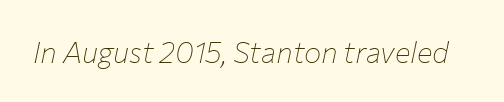
Unbolded letterforms with no extra heft. Here the designer chose a conventional face with non-uniform glyph widths. If you drew a line through each stem, it would be angled. Each row of text sits above clean, open space. The tracking reads as untouched default to a designer's eye.
